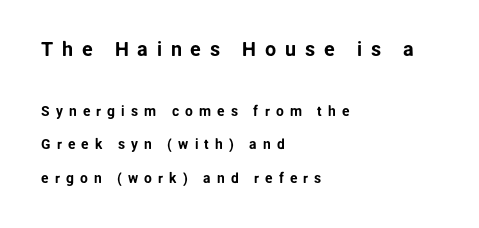
The image shows 20 px text type, upright; set left-aligned, loose line spacing (2.39x), unusually wide letter spacing (+0.43 em), not underlined; the first (top) block is 1.43x larger.
